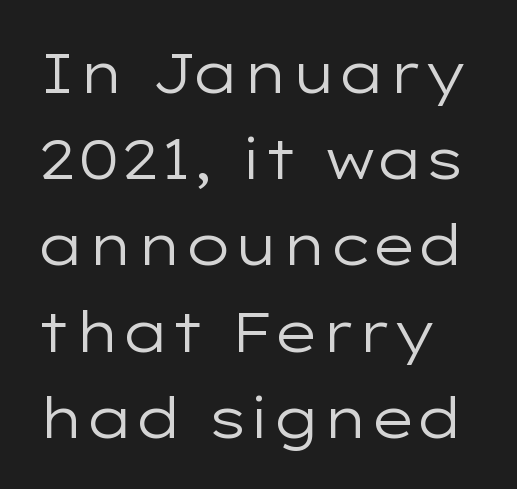
{"serif": "no", "italic": "no", "bold": "no", "weight": "regular", "width": "wide", "stroke_contrast": "low", "x_height": "medium", "monospaced": "no", "underline": "no", "line_spacing": "normal", "line_spacing_ratio": 1.54, "letter_spacing": "normal", "letter_spacing_em": 0.0, "glyph_px": 56}
